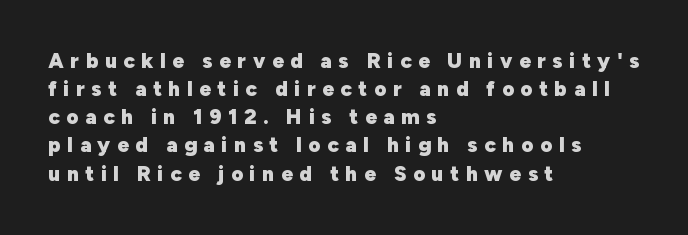
Quick note: not italic, upright. Regular leading. Does the copy run flush right? No — it runs flush left. Weight: bold. Loose tracking; the words dissolve into strings of separated letters.
